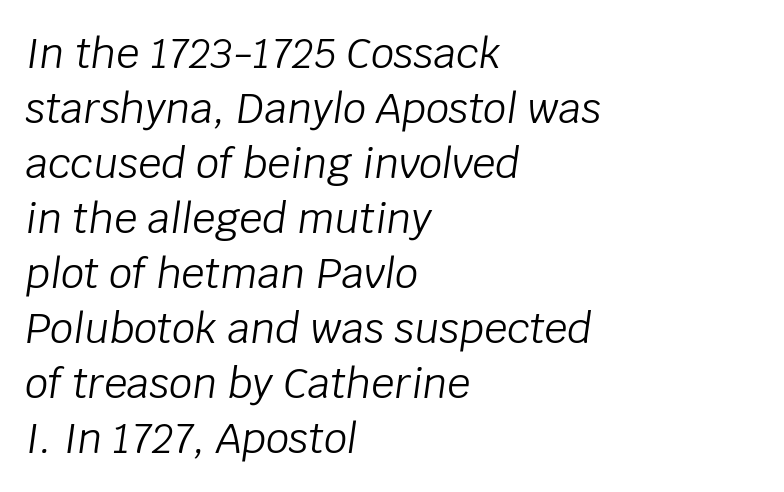
The image shows 41 px light type, italic (leaning right); set left-aligned, normal line spacing (1.34x), normal letter spacing, not underlined; low stroke contrast and a large x-height.
